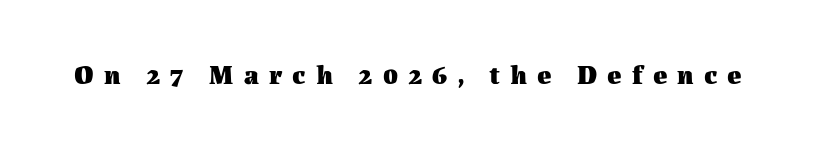
The image shows 27 px bold type, upright; set unusually wide letter spacing (+0.38 em), not underlined.
